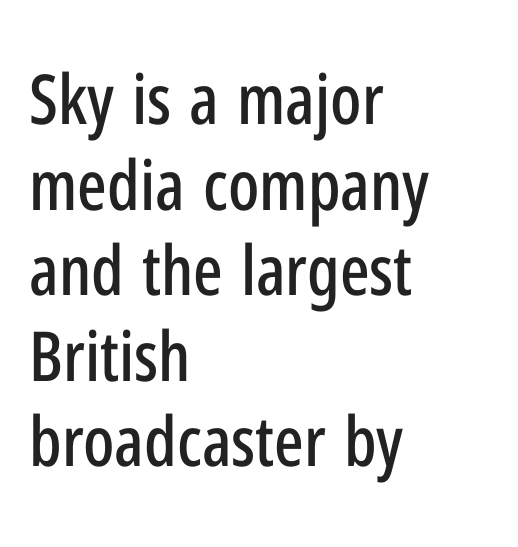
In CSS terms this would be text-align: left. Tracking here is standard; glyphs follow each other at the usual distance. The area under the type is left untouched. Varying glyph widths throughout — classic text-font behaviour. This is sans-serif lettering, the kind often seen on screens and signage. It's the straight-up-and-down kind of type.
